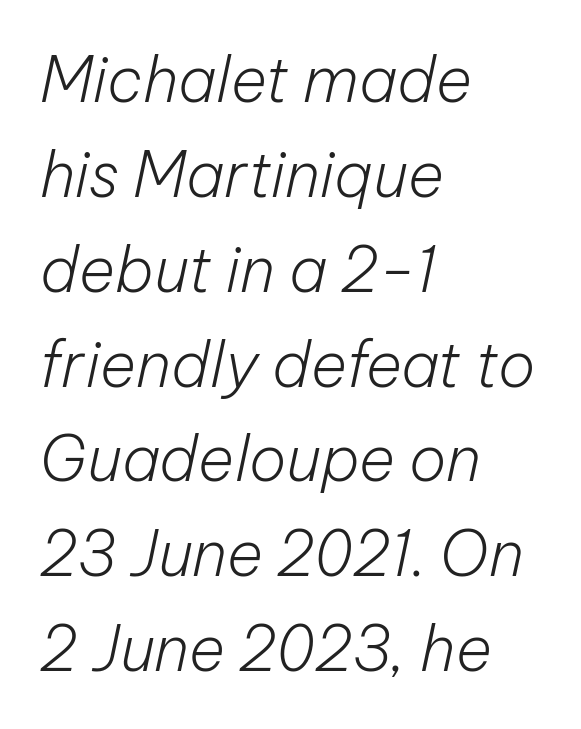
Caption: multi-line text, flush left, ragged right. On a weight scale, this lands at 450 or below. Think of a printed novel: that variable character pitch is what you see here. Words appear dense and cohesive because spacing is normal. Any mark beneath the type? The region is blank. Notice how descenders clear the ascenders below comfortably — that's standard leading.
